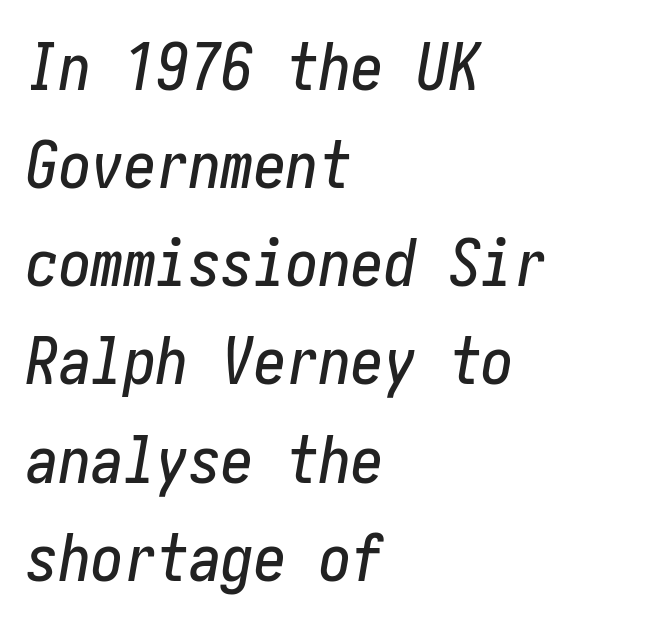
Q: Is the text italic (slanted)? A: Yes, it leans right by about 10 degrees.
Q: Is the text underlined? A: No.
Q: How is the paragraph aligned? A: Left-aligned.
Q: Is the spacing between letters normal or unusually wide? A: Normal.
Q: Is the spacing between lines tight, normal or loose? A: Normal.
Q: Width (condensed, normal, or wide)? A: Condensed.
Q: Stroke contrast? A: Low.
Q: x-height? A: Medium.
